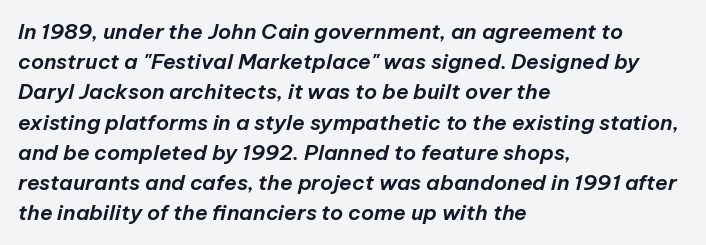
The image shows 21 px text type, italic (leaning right); set left-aligned, normal line spacing (1.44x), normal letter spacing, not underlined.
